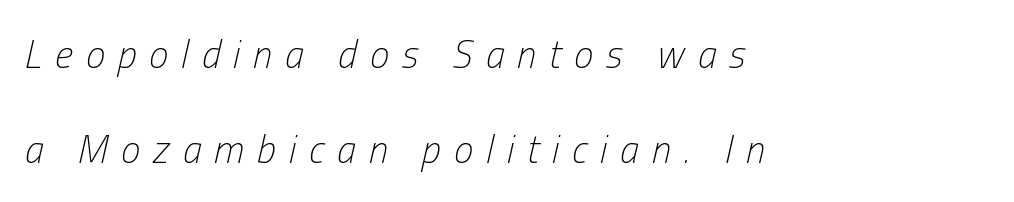
{"italic": "yes", "lean": "right", "slant_degrees": 13, "bold": "no", "weight": "light", "width": "condensed", "stroke_contrast": "low", "x_height": "medium", "monospaced": "no", "underline": "no", "align": "left", "line_spacing": "loose", "line_spacing_ratio": 2.43, "letter_spacing": "wide", "letter_spacing_em": 0.33, "glyph_px": 39}
